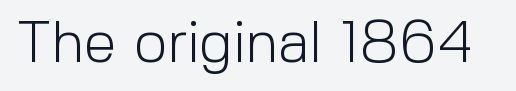
{"serif": "no", "italic": "no", "bold": "no", "weight": "light", "width": "normal", "x_height": "medium", "monospaced": "no", "underline": "no", "letter_spacing": "normal", "letter_spacing_em": 0.0, "glyph_px": 59}
